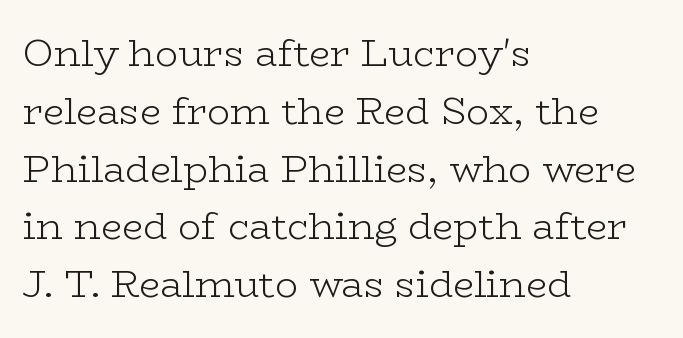
{"serif": "yes", "italic": "no", "bold": "no", "weight": "light", "width": "wide", "stroke_contrast": "low", "x_height": "medium", "monospaced": "no", "underline": "no", "align": "left", "line_spacing": "normal", "line_spacing_ratio": 1.52, "letter_spacing": "normal", "letter_spacing_em": 0.0, "glyph_px": 38}
